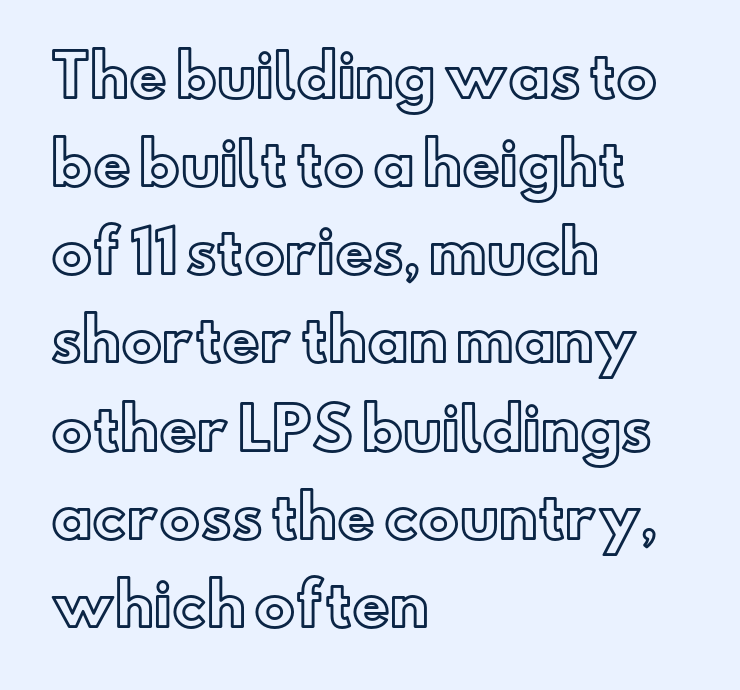
Q: Is the text italic (slanted)? A: No, it is upright.
Q: Is the text underlined? A: No.
Q: How is the paragraph aligned? A: Left-aligned.
Q: Is the spacing between letters normal or unusually wide? A: Normal.
Q: Is the spacing between lines tight, normal or loose? A: Normal.
Q: Width (condensed, normal, or wide)? A: Normal.
Q: x-height? A: Small.
Q: Monospaced? A: No.
